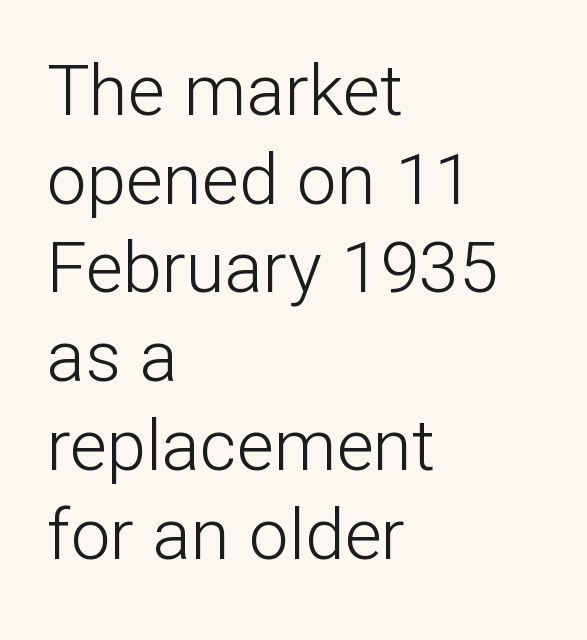
Q: Is the text bold? A: No.
Q: Is the text italic (slanted)? A: No, it is upright.
Q: Is the typeface a serif or a sans-serif typeface? A: Sans-serif.
Q: Is the text underlined? A: No.
Q: How is the paragraph aligned? A: Left-aligned.
Q: Is the spacing between letters normal or unusually wide? A: Normal.
Q: Is the spacing between lines tight, normal or loose? A: Normal.
Q: Width (condensed, normal, or wide)? A: Normal.
Q: Stroke contrast? A: Low.
Q: x-height? A: Medium.
Q: Monospaced? A: No.
